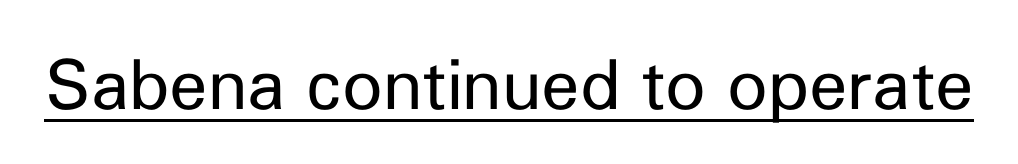
Short note: letters normally spaced. Nope, no serifs anywhere on these letters. These glyphs show unthickened strokes, regular width or finer. Each line of the rendering has a horizontal stroke beneath the glyphs. The letters advance in unequal steps, a hallmark of proportional type. Does the lettering tilt? It doesn't — this is upright.
